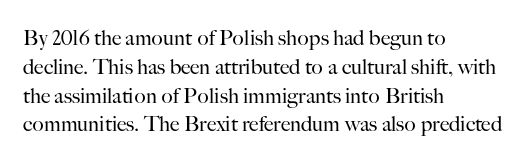
Q: Is the text bold? A: No.
Q: Is the text italic (slanted)? A: No, it is upright.
Q: Is the text underlined? A: No.
Q: How is the paragraph aligned? A: Left-aligned.
Q: Is the spacing between letters normal or unusually wide? A: Normal.
Q: Is the spacing between lines tight, normal or loose? A: Normal.
